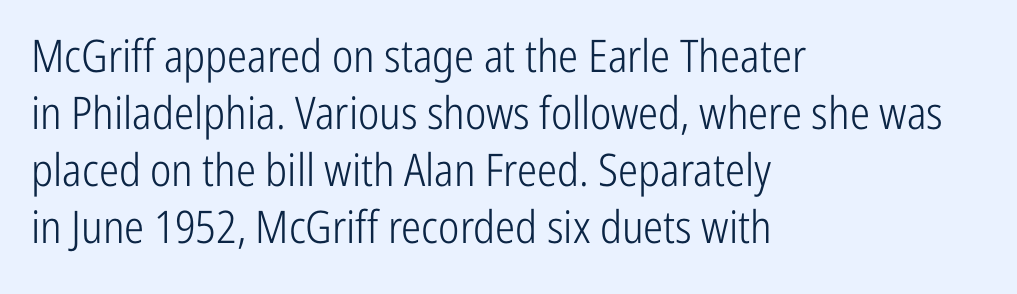
{"serif": "no", "italic": "no", "bold": "no", "weight": "light", "width": "condensed", "stroke_contrast": "low", "x_height": "medium", "monospaced": "no", "underline": "no", "align": "left", "line_spacing": "normal", "line_spacing_ratio": 1.27, "letter_spacing": "normal", "letter_spacing_em": 0.0, "glyph_px": 45}
